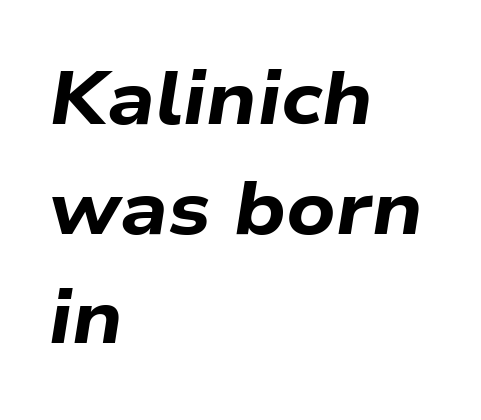
{"italic": "yes", "lean": "right", "slant_degrees": 9, "bold": "yes", "weight": "bold", "width": "wide", "stroke_contrast": "low", "x_height": "medium", "monospaced": "no", "underline": "no", "align": "left", "line_spacing": "normal", "line_spacing_ratio": 1.48, "letter_spacing": "normal", "letter_spacing_em": 0.0, "glyph_px": 74}
